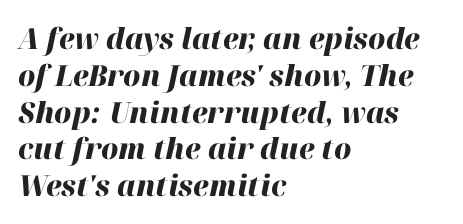
{"italic": "yes", "lean": "right", "slant_degrees": 12, "bold": "yes", "weight": "heavy", "width": "normal", "stroke_contrast": "high", "x_height": "medium", "monospaced": "no", "underline": "no", "align": "left", "line_spacing": "normal", "line_spacing_ratio": 1.27, "letter_spacing": "normal", "letter_spacing_em": 0.0, "glyph_px": 29}
